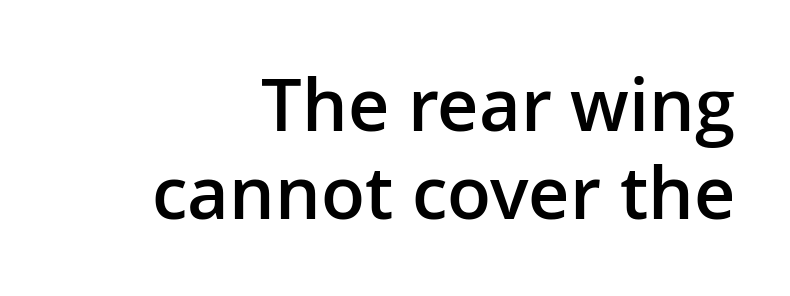
Q: Is the text bold? A: Semi-bold.
Q: Is the text italic (slanted)? A: No, it is upright.
Q: Is the typeface a serif or a sans-serif typeface? A: Sans-serif.
Q: Is the text underlined? A: No.
Q: How is the paragraph aligned? A: Right-aligned.
Q: Is the spacing between letters normal or unusually wide? A: Normal.
Q: Width (condensed, normal, or wide)? A: Normal.
Q: Stroke contrast? A: Low.
Q: x-height? A: Medium.
Q: Monospaced? A: No.
